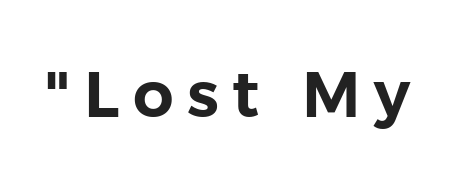
{"serif": "no", "italic": "no", "width": "normal", "stroke_contrast": "low", "x_height": "medium", "monospaced": "no", "underline": "no", "letter_spacing": "wide", "letter_spacing_em": 0.21, "glyph_px": 64}
